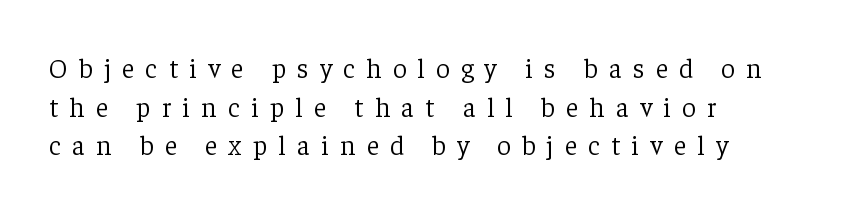
The weight would be labelled regular, book, light, or lighter still. If you drew a ruler down the left edge, every line would touch it. Words float on clear page, feet unadorned. Honestly, the letter spacing is so wide it's the main thing you notice. A typesetter would mark this as roman, not italic. The block of text has a typical density, with ordinary space between rows.
